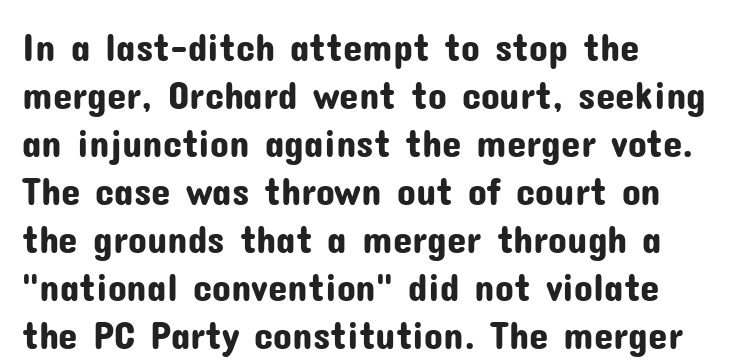
This rendering leaves character spacing at its baseline value. The passage shown is typed in a proportional face where columns would drift. The rendering shows plain stroke endings on the letterforms — a sans-serif design. The letters stand upright; this is a roman face. Horizontally, the lines are justified to the leading edge only.
